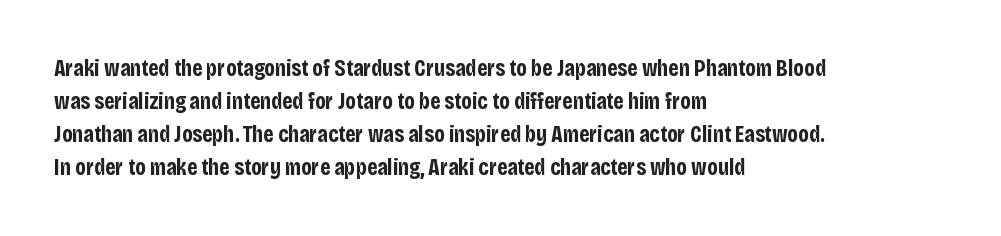
The image shows 23 px bold type, upright; set left-aligned, normal line spacing (1.43x), normal letter spacing, not underlined.
